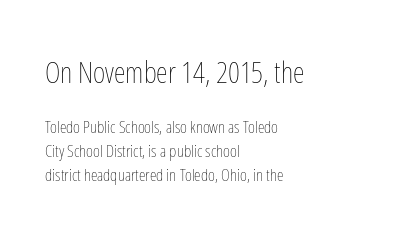
Q: Is the text bold? A: No.
Q: Is the text italic (slanted)? A: No, it is upright.
Q: Is the text underlined? A: No.
Q: How is the paragraph aligned? A: Left-aligned.
Q: Is the spacing between letters normal or unusually wide? A: Normal.
Q: Is the spacing between lines tight, normal or loose? A: Normal.
Q: Which block of text is set in a larger size, the first (top) or the second (bottom)? A: The first (top) one.
Q: Width (condensed, normal, or wide)? A: Condensed.
Q: Stroke contrast? A: Low.
Q: x-height? A: Medium.
Q: Monospaced? A: No.
